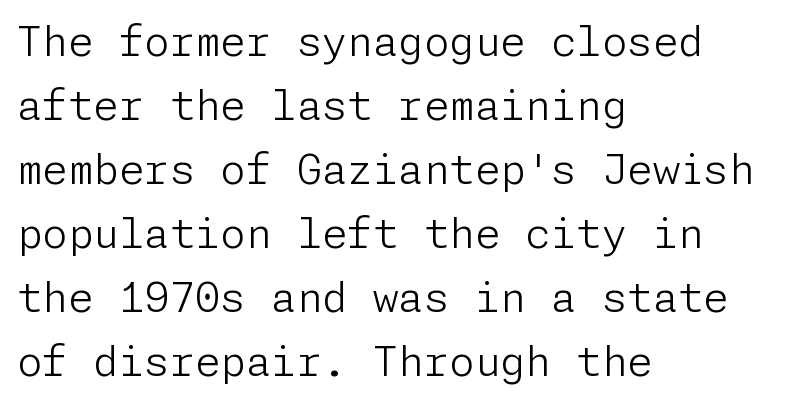
{"serif": "no", "italic": "no", "bold": "no", "weight": "light", "width": "normal", "stroke_contrast": "low", "x_height": "medium", "underline": "no", "align": "left", "line_spacing": "normal", "line_spacing_ratio": 1.56, "letter_spacing": "normal", "letter_spacing_em": 0.0, "glyph_px": 41}
